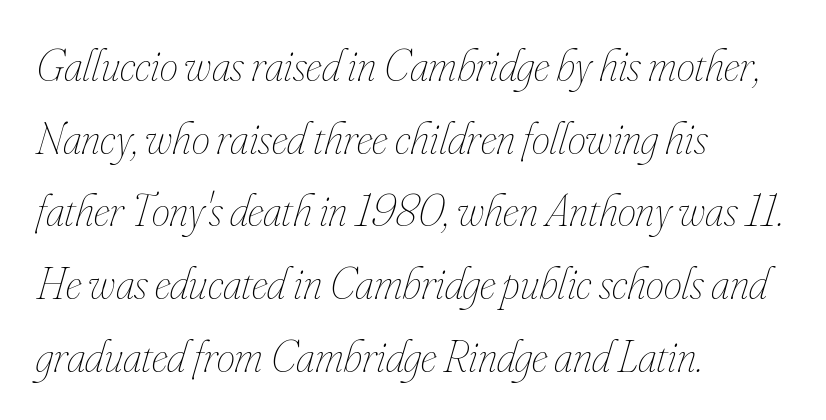
A typesetter would call this leading conventional body-copy spacing. Quick note: italic. The space directly below the letters is spotless. This sample has the flowing, uneven cadence of proportional lettering. Glyph-to-glyph distance matches everyday printed text. Heft: none added — not bold.
